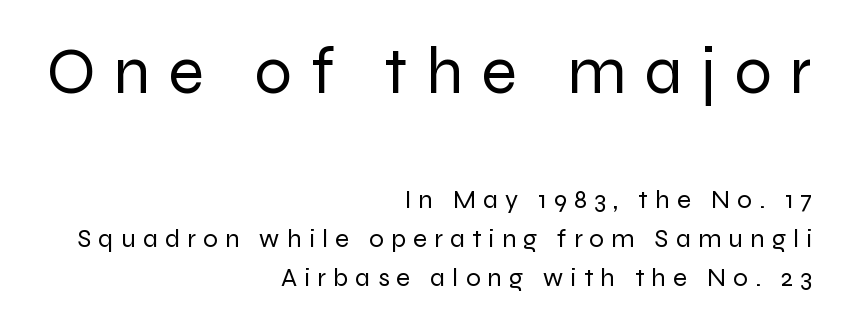
A typesetter would call this proportional, since set widths differ per character. In terms of letterspacing, this is a distinctly airy, spread setting. Line endings align vertically; line beginnings do not. In terms of letterform style, serifs are entirely absent. Each new line begins a customary step beneath the previous one.
